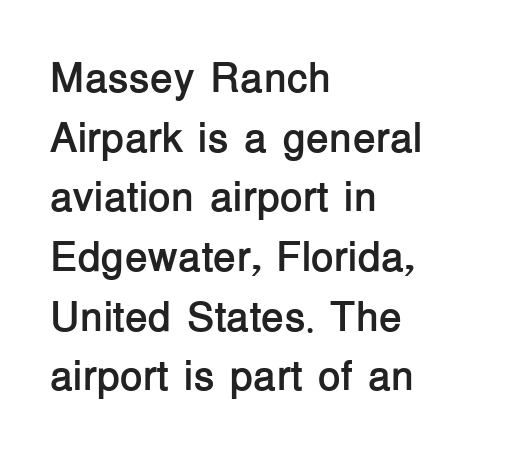
The image shows 42 px semibold sans-serif type, upright; set left-aligned, normal line spacing (1.42x), normal letter spacing, not underlined; low stroke contrast and a medium x-height.
